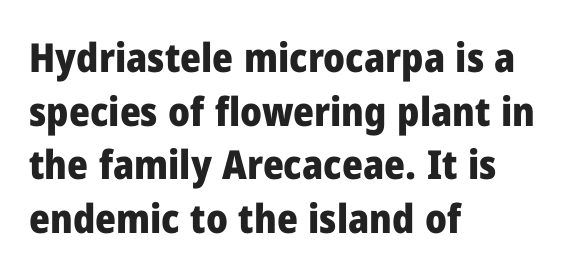
{"serif": "no", "italic": "no", "bold": "yes", "weight": "heavy", "width": "normal", "stroke_contrast": "low", "x_height": "medium", "monospaced": "no", "underline": "no", "align": "left", "line_spacing": "normal", "line_spacing_ratio": 1.34, "letter_spacing": "normal", "letter_spacing_em": 0.0, "glyph_px": 40}
